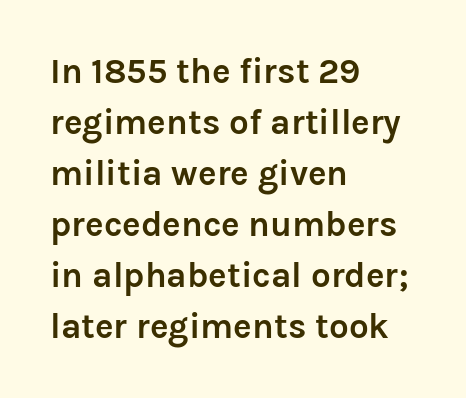
{"serif": "no", "italic": "no", "bold": "yes", "weight": "semibold", "width": "normal", "stroke_contrast": "low", "x_height": "medium", "monospaced": "no", "underline": "no", "align": "left", "line_spacing": "normal", "line_spacing_ratio": 1.46, "letter_spacing": "normal", "letter_spacing_em": 0.0, "glyph_px": 35}
